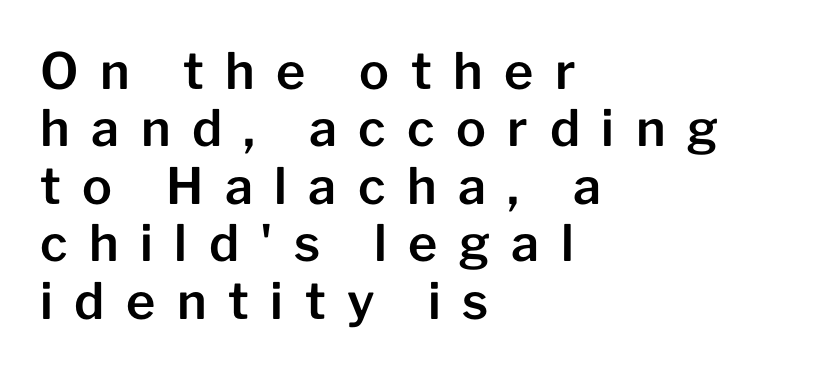
The image shows 50 px sans-serif type, upright; set left-aligned, tight line spacing (1.15x), unusually wide letter spacing (+0.43 em), not underlined; low stroke contrast and a medium x-height.
